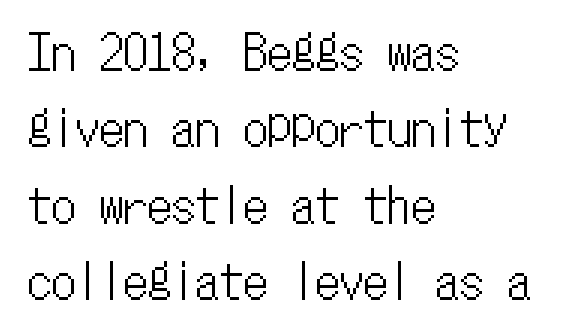
{"italic": "no", "width": "condensed", "stroke_contrast": "low", "x_height": "medium", "monospaced": "yes", "underline": "no", "align": "left", "line_spacing": "normal", "line_spacing_ratio": 1.59, "letter_spacing": "normal", "letter_spacing_em": 0.0, "glyph_px": 48}
